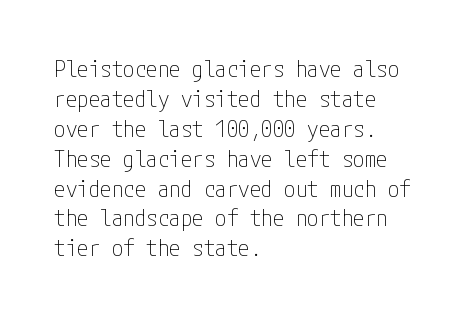
The lines are quadded left. The font sits on the lighter half of the weight spectrum, regular included. Tracking here is standard; glyphs follow each other at the usual distance. Italic? Not at all — the glyphs are vertical. Rule under the text: the space is simply empty.
